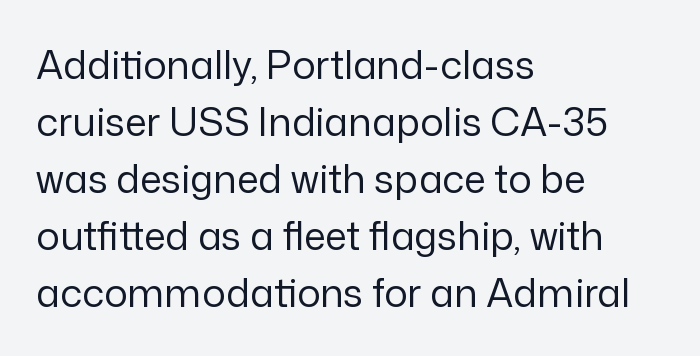
Letters have the restrained weight of plain body copy at most. Between one letter and the next there's only the usual sliver of space. In terms of letterform style, serifs are entirely absent. Horizontally, the lines are justified to the leading edge only. A typesetter would mark this as roman, not italic. Anything drawn beneath the words? Only blank space.
